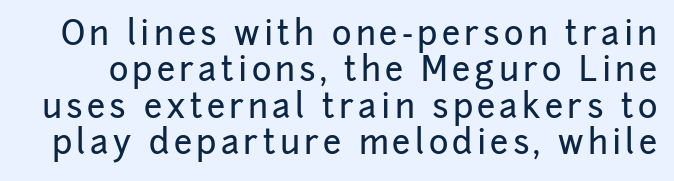
{"serif": "no", "italic": "no", "width": "normal", "stroke_contrast": "low", "x_height": "medium", "monospaced": "no", "underline": "no", "line_spacing": "tight", "line_spacing_ratio": 1.1, "glyph_px": 33}
